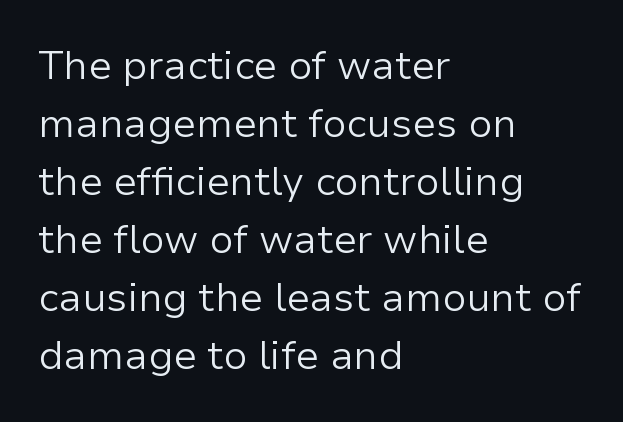
The image shows 40 px light sans-serif type, upright; set left-aligned, normal line spacing (1.45x), normal letter spacing, not underlined; low stroke contrast and a medium x-height.
